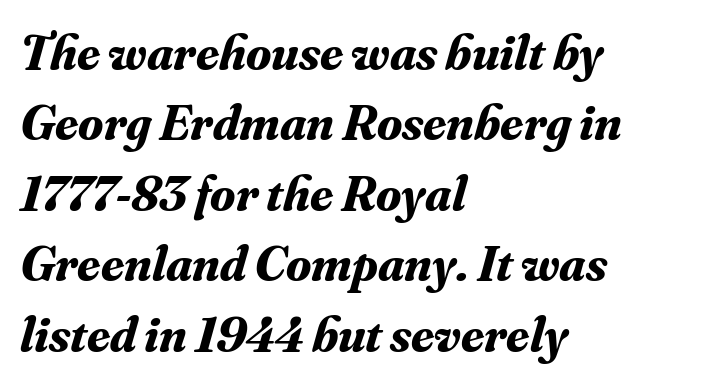
The image shows 51 px bold serif type, italic (leaning right); set left-aligned, normal line spacing (1.38x), normal letter spacing, not underlined; medium stroke contrast and a small x-height.
